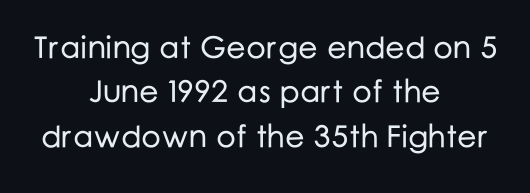
The gaps between neighbouring characters are ordinary and unremarkable. Rule under the text: the space is simply empty. Think of a printed novel: that variable character pitch is what you see here. What kind of face is this? One without serifs — a sans.
